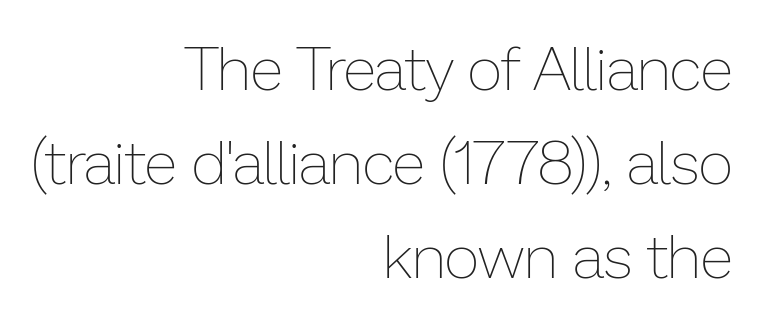
{"italic": "no", "bold": "no", "weight": "thin", "width": "normal", "stroke_contrast": "low", "x_height": "medium", "monospaced": "no", "underline": "no", "align": "right", "line_spacing": "normal", "line_spacing_ratio": 1.54, "letter_spacing": "normal", "letter_spacing_em": 0.0, "glyph_px": 61}
